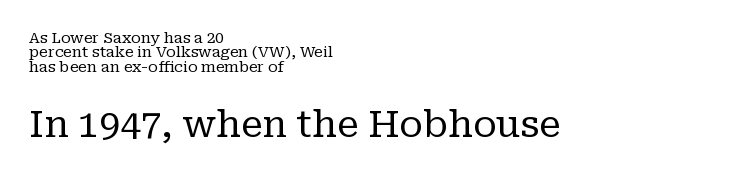
Q: Is the text bold? A: No.
Q: Is the text italic (slanted)? A: No, it is upright.
Q: Is the typeface a serif or a sans-serif typeface? A: Serif.
Q: Is the text underlined? A: No.
Q: How is the paragraph aligned? A: Left-aligned.
Q: Is the spacing between letters normal or unusually wide? A: Normal.
Q: Is the spacing between lines tight, normal or loose? A: Tight.
Q: Which block of text is set in a larger size, the first (top) or the second (bottom)? A: The second (bottom) one.
Q: Width (condensed, normal, or wide)? A: Normal.
Q: Stroke contrast? A: Low.
Q: x-height? A: Medium.
Q: Monospaced? A: No.
